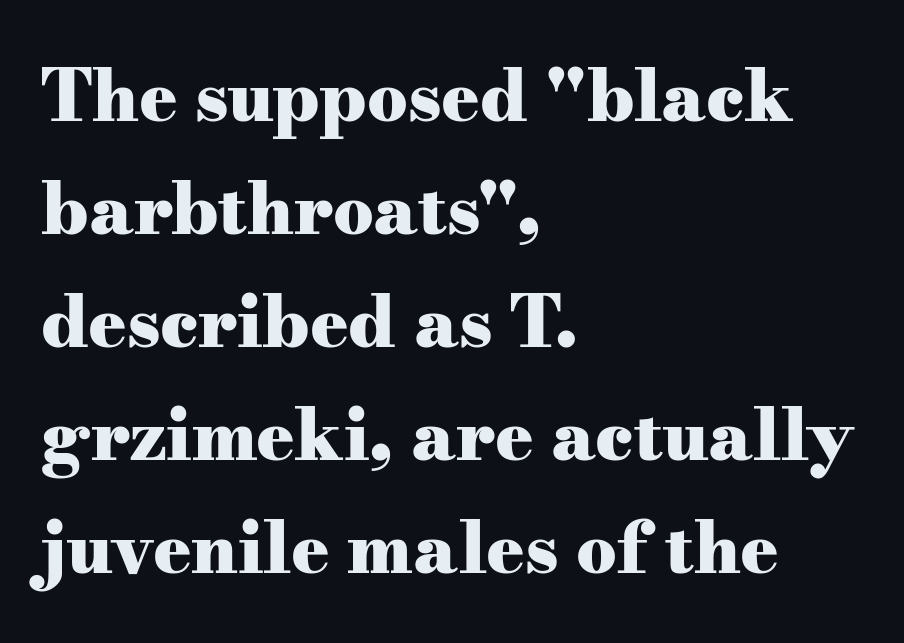
The passage shown is not underscored anywhere. Summary of weight: heavy, a full bold. Every character sits straight up, as roman type does. Proportional: the letters do not fall into vertical columns.
